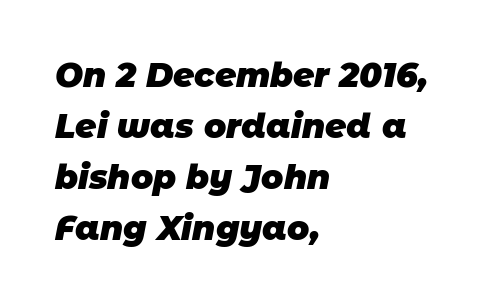
Q: Is the text bold? A: Yes.
Q: Is the typeface a serif or a sans-serif typeface? A: Sans-serif.
Q: Is the text underlined? A: No.
Q: How is the paragraph aligned? A: Left-aligned.
Q: Is the spacing between letters normal or unusually wide? A: Normal.
Q: Is the spacing between lines tight, normal or loose? A: Normal.
Q: Width (condensed, normal, or wide)? A: Normal.
Q: Stroke contrast? A: Low.
Q: x-height? A: Large.
Q: Monospaced? A: No.
